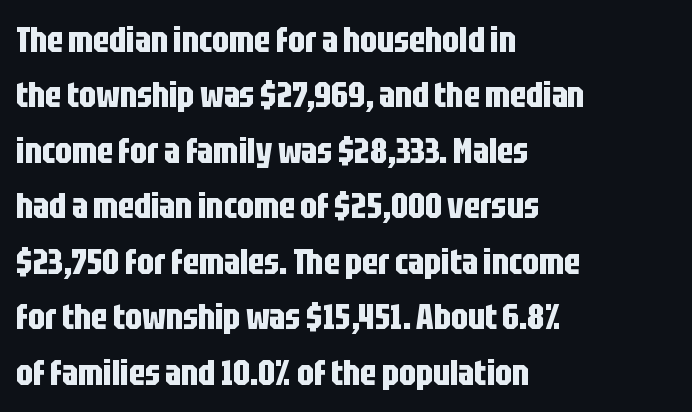
The gap between lines stays unmarked. Each new line begins a customary step beneath the previous one. You could not count columns in this text — the font is proportionally spaced. These lines are composed in type without serifs. The specimen reads as upright at a glance. This rendering leaves character spacing at its baseline value.
